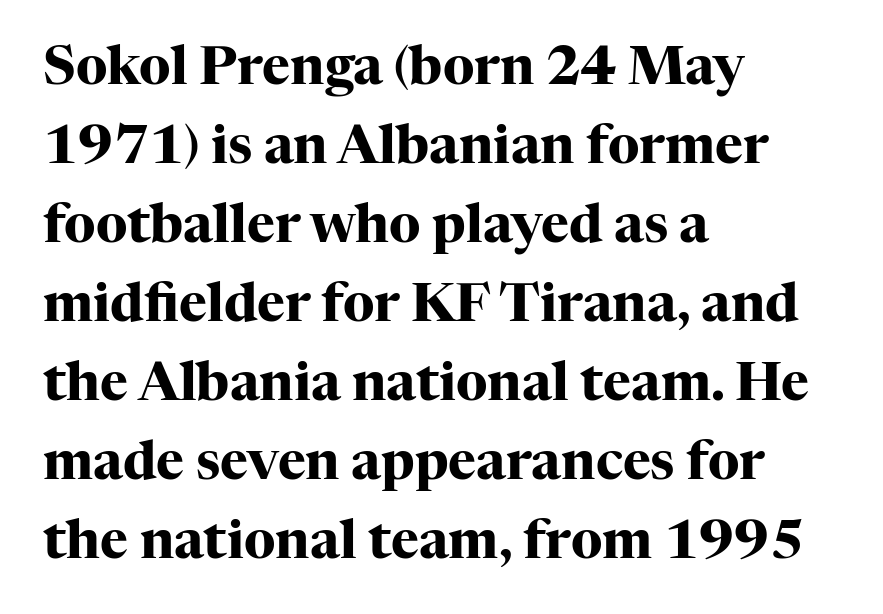
The paragraph has a hard left edge and a soft right edge. Compared with an ordinary text face, these strokes are far heavier — a full bold. Horizontal bands of white between lines are of average thickness. Look at the tracking — it's just the regular setting, nothing added.
